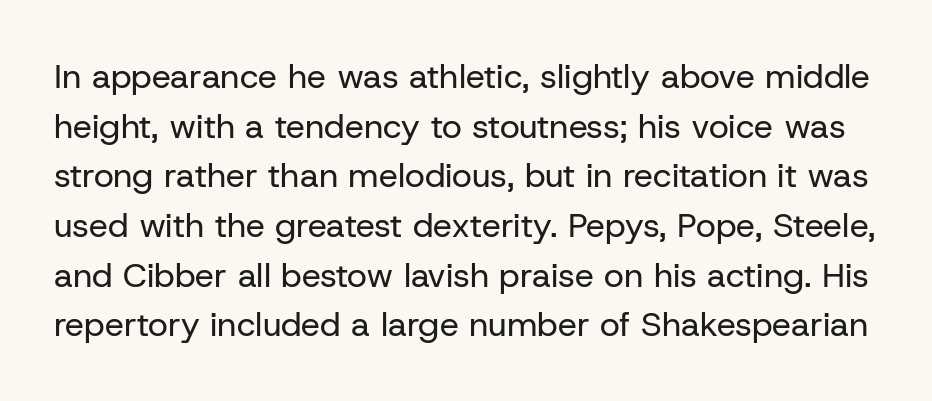
The image shows 34 px regular-weight sans-serif type, upright; set normal line spacing (1.46x), normal letter spacing, not underlined; low stroke contrast and a medium x-height.
